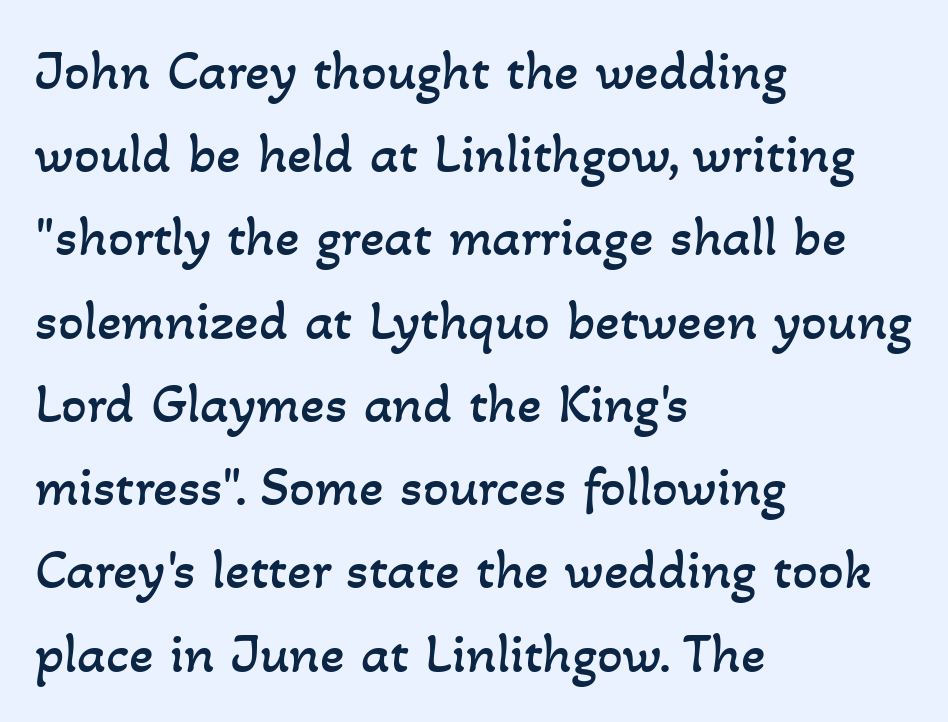
The image shows 57 px regular-weight type; set left-aligned, normal line spacing (1.46x), normal letter spacing, not underlined; low stroke contrast and a small x-height.
